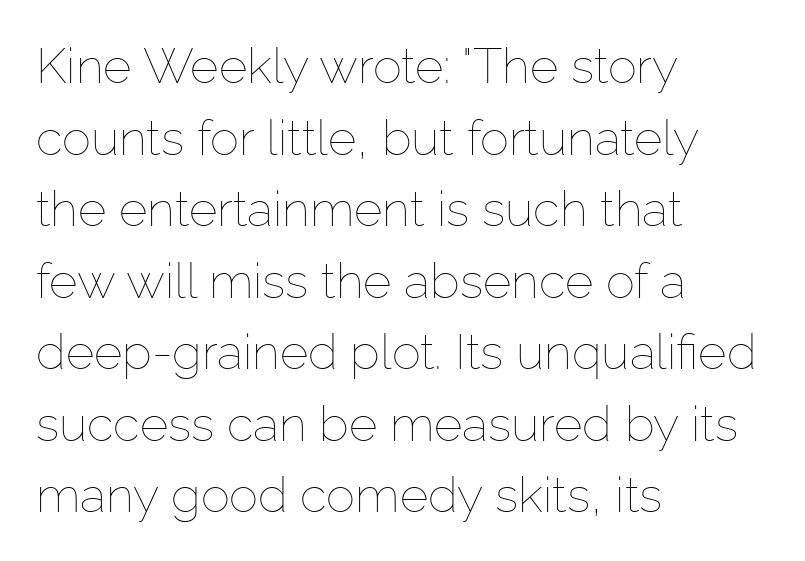
The image shows 49 px thin type, upright; set left-aligned, normal line spacing (1.46x), normal letter spacing, not underlined; low stroke contrast and a medium x-height.
